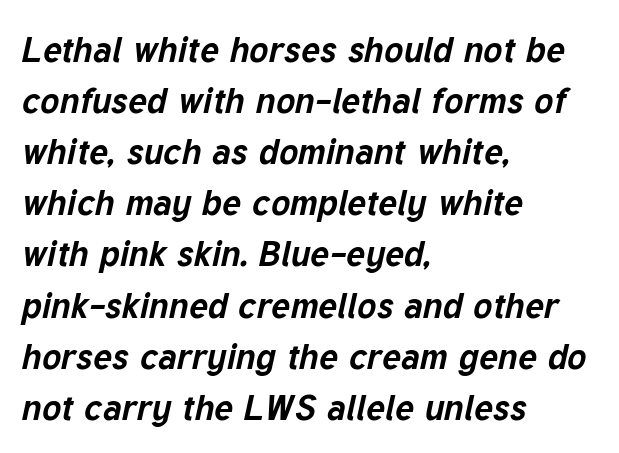
Q: Is the text bold? A: Yes.
Q: Is the text italic (slanted)? A: Yes, it leans right by about 12 degrees.
Q: Is the text underlined? A: No.
Q: How is the paragraph aligned? A: Left-aligned.
Q: Is the spacing between letters normal or unusually wide? A: Normal.
Q: Is the spacing between lines tight, normal or loose? A: Normal.
Q: Width (condensed, normal, or wide)? A: Normal.
Q: Stroke contrast? A: Low.
Q: x-height? A: Medium.
Q: Monospaced? A: No.
